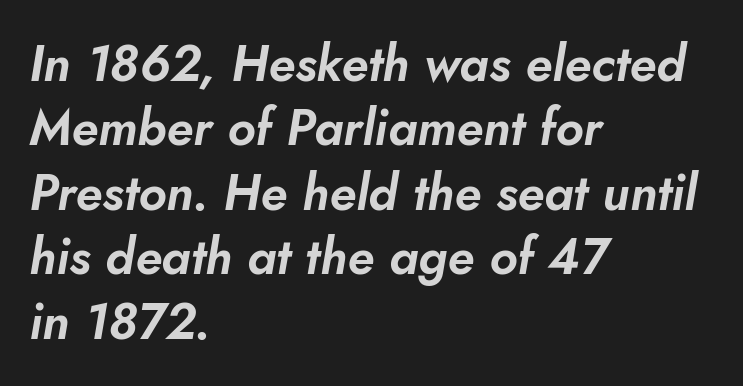
{"italic": "yes", "lean": "right", "slant_degrees": 10, "width": "normal", "stroke_contrast": "low", "x_height": "small", "monospaced": "no", "underline": "no", "align": "left", "line_spacing": "normal", "line_spacing_ratio": 1.29, "letter_spacing": "normal", "letter_spacing_em": 0.0, "glyph_px": 50}
